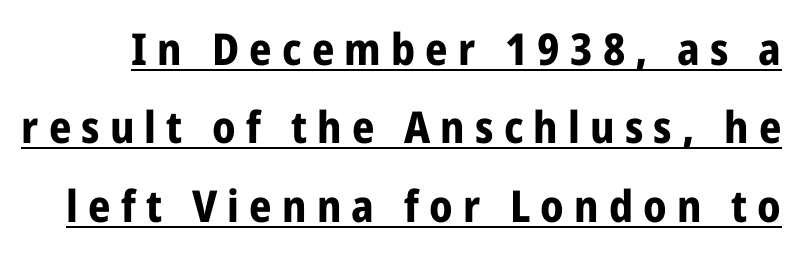
{"serif": "no", "italic": "no", "bold": "yes", "weight": "bold", "width": "condensed", "stroke_contrast": "low", "x_height": "medium", "monospaced": "no", "underline": "yes", "line_spacing_ratio": 1.78, "letter_spacing": "wide", "letter_spacing_em": 0.23, "glyph_px": 44}
